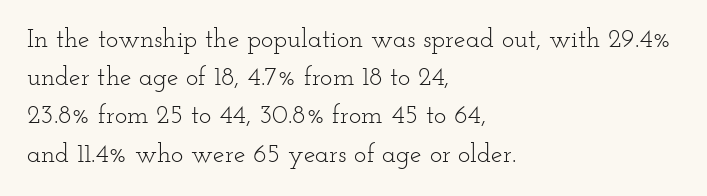
The image shows 26 px text type, upright; set left-aligned, normal line spacing (1.47x), normal letter spacing, not underlined.
